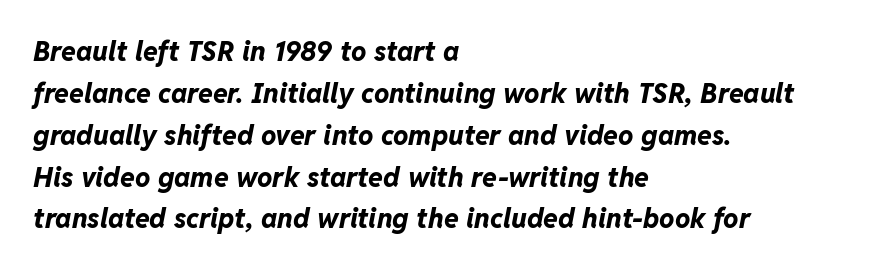
Whoever set this chose a conventional vertical rhythm. Tracking value appears to be zero — textbook default spacing. Underline: absent. As a designer I'd log this as weight 700, bold.
